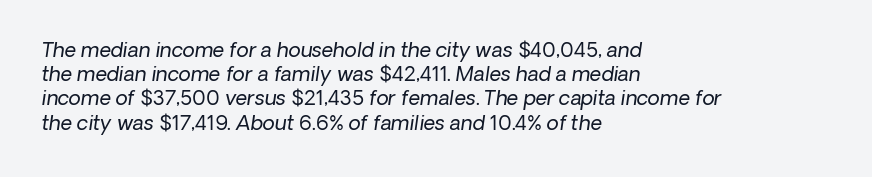
Q: Is the text bold? A: No.
Q: Is the text underlined? A: No.
Q: How is the paragraph aligned? A: Left-aligned.
Q: Is the spacing between letters normal or unusually wide? A: Normal.
